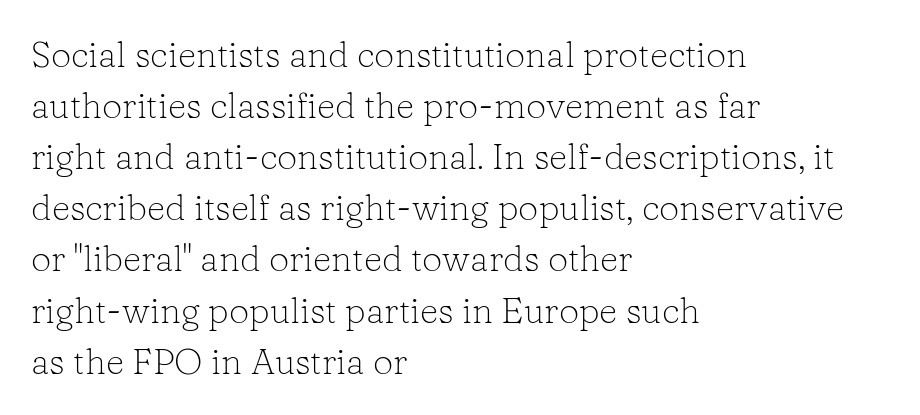
Look at the tracking — it's just the regular setting, nothing added. Students, observe: this is what conventionally led text looks like. Every character sits straight up, as roman type does. A light-to-regular cut is what we see here. Serif or sans? Serif — the stroke terminals have little feet. The paragraph has a hard left edge and a soft right edge.
